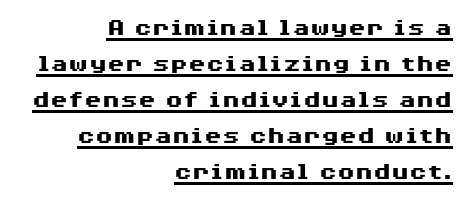
The image shows 26 px bold type, upright; set right-aligned, normal line spacing (1.38x), normal letter spacing, underlined.
